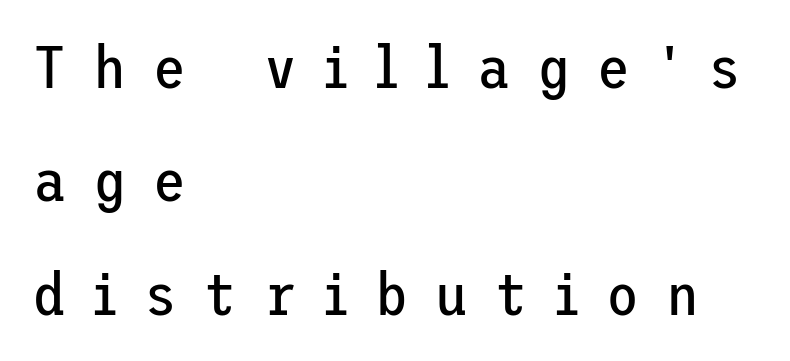
Q: Is the text bold? A: No.
Q: Is the text italic (slanted)? A: No, it is upright.
Q: Is the typeface a serif or a sans-serif typeface? A: Sans-serif.
Q: Is the text underlined? A: No.
Q: How is the paragraph aligned? A: Left-aligned.
Q: Is the spacing between letters normal or unusually wide? A: Unusually wide.
Q: Width (condensed, normal, or wide)? A: Normal.
Q: Stroke contrast? A: Low.
Q: x-height? A: Medium.
